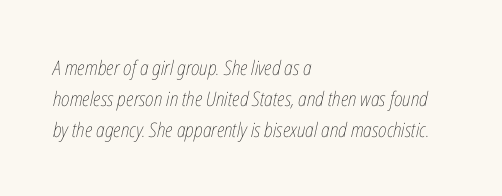
{"italic": "yes", "lean": "right", "slant_degrees": 12, "bold": "no", "underline": "no", "align": "left", "line_spacing": "normal", "line_spacing_ratio": 1.55, "letter_spacing": "normal", "letter_spacing_em": 0.0, "glyph_px": 20}
